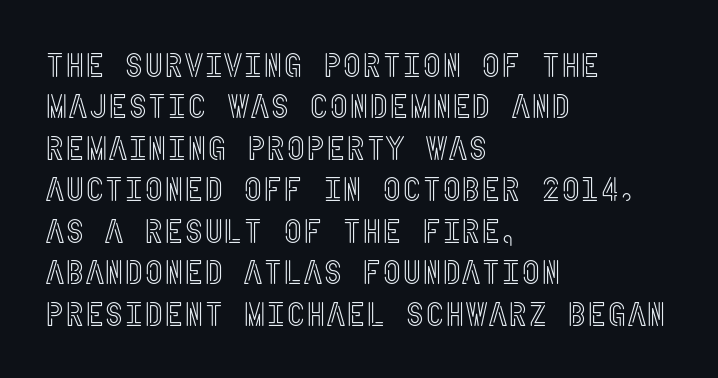
The baseline area is clear. You could call the tracking neutral — neither tight nor loose. The font's upright variant was chosen for this text. Horizontally, the lines are justified to the leading edge only.
